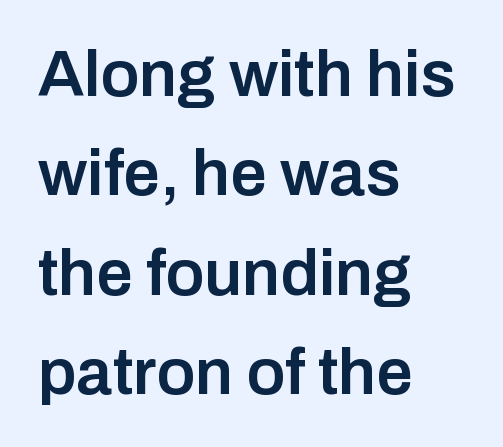
{"serif": "no", "italic": "no", "bold": "semi", "weight": "semibold", "width": "normal", "stroke_contrast": "low", "x_height": "medium", "monospaced": "no", "underline": "no", "align": "left", "line_spacing": "normal", "line_spacing_ratio": 1.53, "letter_spacing": "normal", "letter_spacing_em": 0.0, "glyph_px": 65}
